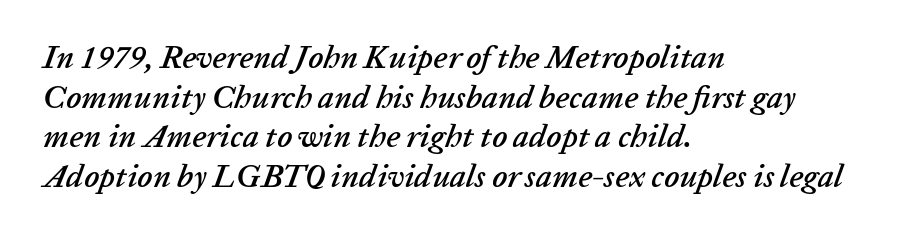
{"italic": "yes", "lean": "right", "slant_degrees": 20, "width": "normal", "stroke_contrast": "low", "x_height": "medium", "monospaced": "no", "underline": "no", "align": "left", "line_spacing_ratio": 1.24, "letter_spacing": "normal", "letter_spacing_em": 0.0, "glyph_px": 32}
